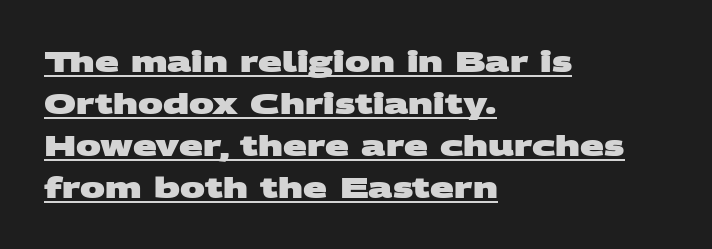
These lines keep a tight, regular rhythm from letter to letter. A normal amount of white space separates one row of letters from the next. Examine the stroke ends and you'll find no serifs. Notice how a bar underscores the lettering throughout. The glyphs have the mass of a bold cut. The passage shown is typed in a proportional face where columns would drift.
